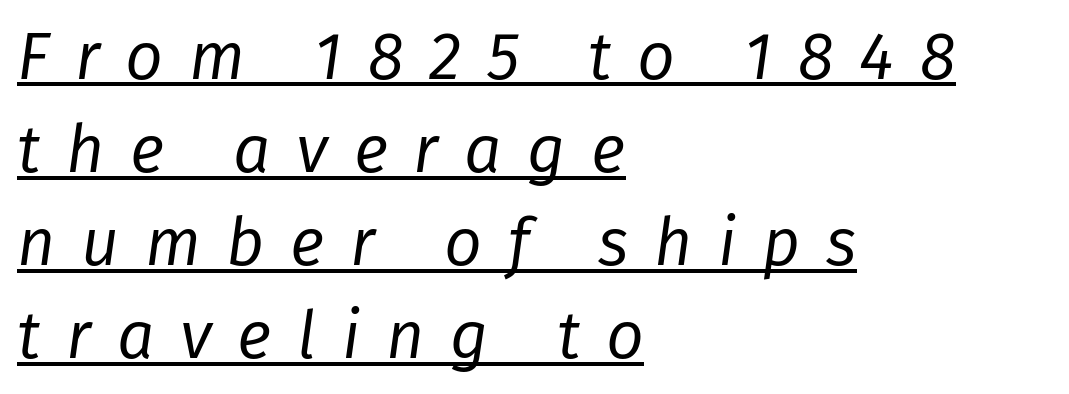
Q: Is the text bold? A: No.
Q: Is the text italic (slanted)? A: Yes, it leans right by about 8 degrees.
Q: Is the text underlined? A: Yes.
Q: How is the paragraph aligned? A: Left-aligned.
Q: Is the spacing between letters normal or unusually wide? A: Unusually wide.
Q: Is the spacing between lines tight, normal or loose? A: Normal.
Q: Width (condensed, normal, or wide)? A: Normal.
Q: Stroke contrast? A: Low.
Q: x-height? A: Medium.
Q: Monospaced? A: No.
